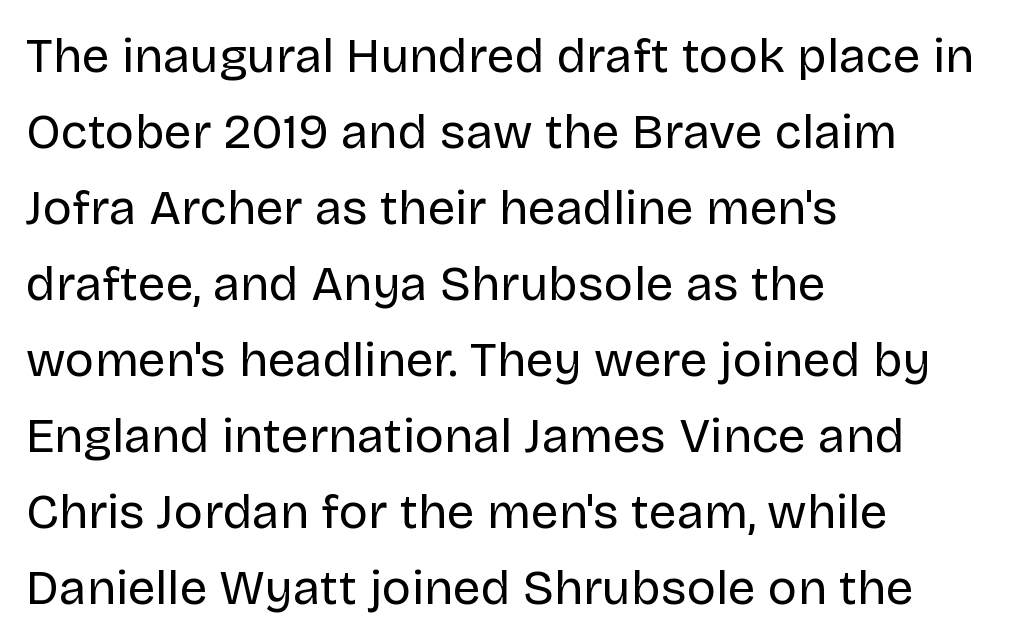
The image shows 49 px regular-weight sans-serif type, upright; set left-aligned, normal line spacing (1.55x), normal letter spacing, not underlined; low stroke contrast and a large x-height.
